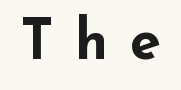
{"serif": "no", "italic": "no", "bold": "yes", "weight": "bold", "width": "wide", "stroke_contrast": "low", "x_height": "small", "monospaced": "no", "underline": "no", "letter_spacing": "wide", "letter_spacing_em": 0.4, "glyph_px": 56}
